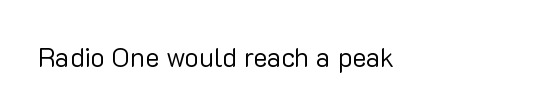
Q: Is the text bold? A: No.
Q: Is the text italic (slanted)? A: No, it is upright.
Q: Is the text underlined? A: No.
Q: Is the spacing between letters normal or unusually wide? A: Normal.
